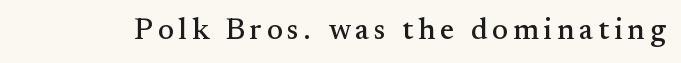
Q: Is the text italic (slanted)? A: No, it is upright.
Q: Is the typeface a serif or a sans-serif typeface? A: Serif.
Q: Is the text underlined? A: No.
Q: Width (condensed, normal, or wide)? A: Normal.
Q: Stroke contrast? A: Medium.
Q: x-height? A: Small.
Q: Monospaced? A: No.
